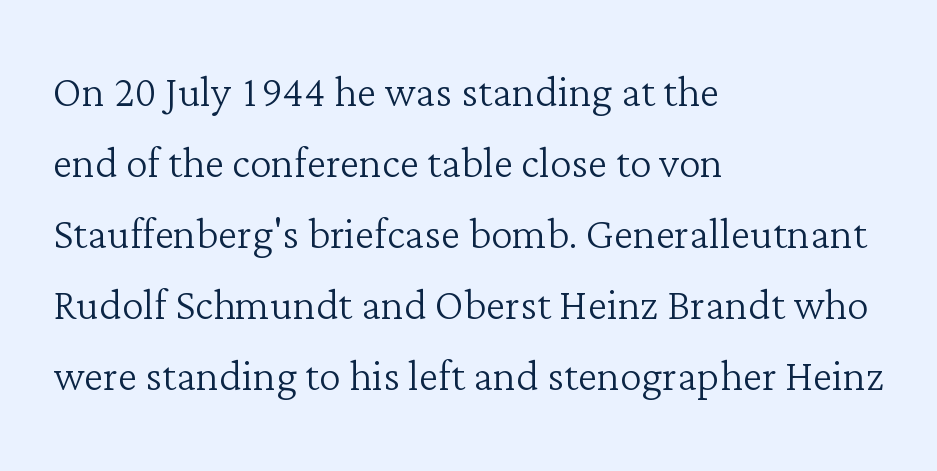
Q: Is the text bold? A: No.
Q: Is the text italic (slanted)? A: No, it is upright.
Q: Is the typeface a serif or a sans-serif typeface? A: Serif.
Q: Is the text underlined? A: No.
Q: How is the paragraph aligned? A: Left-aligned.
Q: Is the spacing between letters normal or unusually wide? A: Normal.
Q: Is the spacing between lines tight, normal or loose? A: Normal.
Q: Width (condensed, normal, or wide)? A: Normal.
Q: Stroke contrast? A: Low.
Q: x-height? A: Medium.
Q: Monospaced? A: No.
